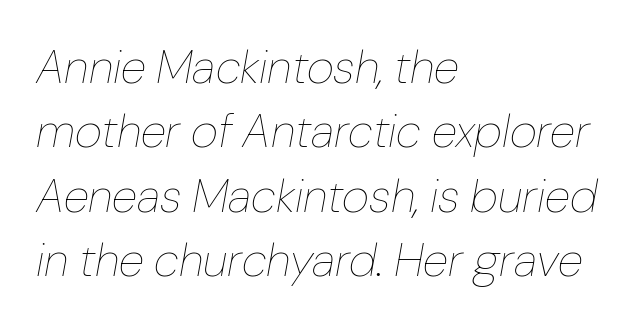
Q: Is the text bold? A: No.
Q: Is the text italic (slanted)? A: Yes, it leans right by about 10 degrees.
Q: Is the text underlined? A: No.
Q: How is the paragraph aligned? A: Left-aligned.
Q: Is the spacing between letters normal or unusually wide? A: Normal.
Q: Is the spacing between lines tight, normal or loose? A: Normal.
Q: Width (condensed, normal, or wide)? A: Normal.
Q: Stroke contrast? A: Low.
Q: x-height? A: Medium.
Q: Monospaced? A: No.
